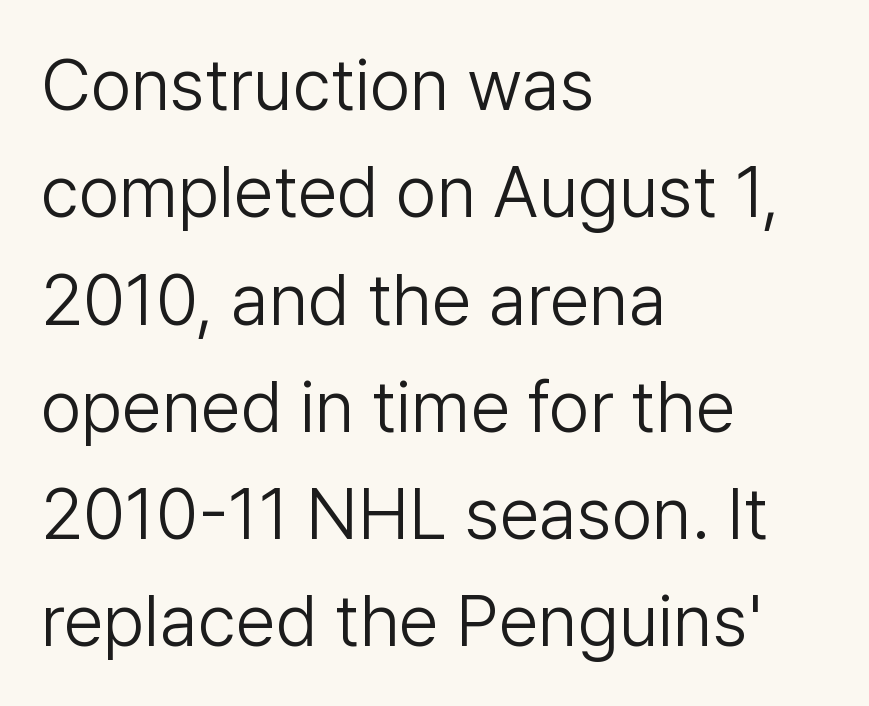
{"serif": "no", "italic": "no", "bold": "no", "weight": "light", "width": "normal", "stroke_contrast": "low", "x_height": "medium", "monospaced": "no", "underline": "no", "align": "left", "line_spacing": "normal", "line_spacing_ratio": 1.49, "letter_spacing": "normal", "letter_spacing_em": 0.0, "glyph_px": 72}
